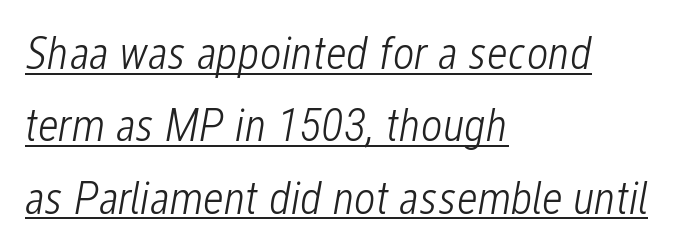
Vertical stems look standard width or narrower in stroke. Where is the straight margin? On the left. This is underlined copy, the kind a proofreader might mark for attention. Is there much room between lines? A standard amount, neither cramped nor airy. A typesetter would call this proportional, since set widths differ per character. Observe the ordinary spacing: letters are neighbours, not strangers.
